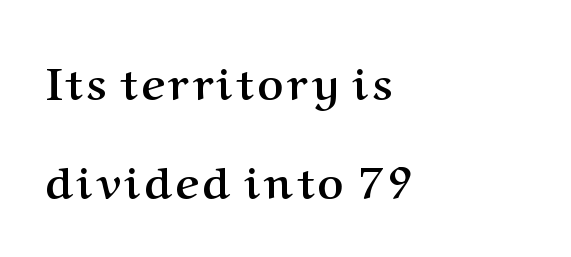
Q: Is the text bold? A: Yes.
Q: Is the text italic (slanted)? A: No, it is upright.
Q: Is the typeface a serif or a sans-serif typeface? A: Serif.
Q: Is the text underlined? A: No.
Q: How is the paragraph aligned? A: Left-aligned.
Q: Is the spacing between lines tight, normal or loose? A: Loose.
Q: Width (condensed, normal, or wide)? A: Normal.
Q: Stroke contrast? A: Medium.
Q: x-height? A: Medium.
Q: Monospaced? A: No.
